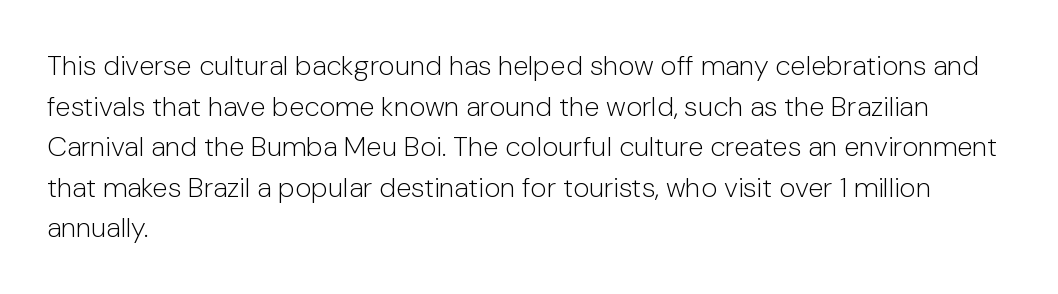
The image shows 28 px light sans-serif type, upright; set left-aligned, normal line spacing (1.45x), normal letter spacing, not underlined; low stroke contrast and a medium x-height.
